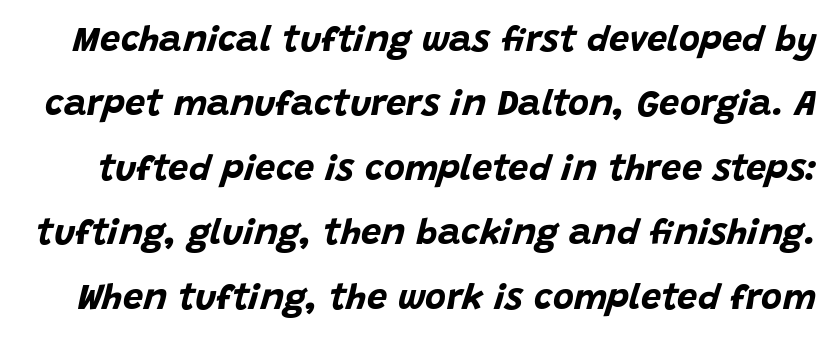
The image shows 36 px bold type, italic (leaning right); set line spacing 1.79x, normal letter spacing, not underlined; low stroke contrast and a large x-height.
